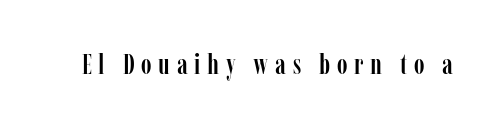
The image shows 29 px condensed serif type, upright; set unusually wide letter spacing (+0.23 em), not underlined; low stroke contrast and a medium x-height.
